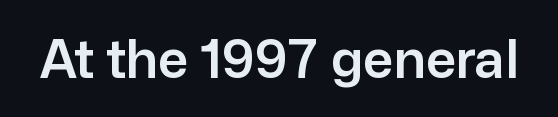
This is the regular roman posture of the typeface. The area under the type is left untouched. The passage shown has conventional tracking throughout. The text was rendered using a sans face with plain stroke endings. Spacing verdict: proportional, widths tailored to each character.
